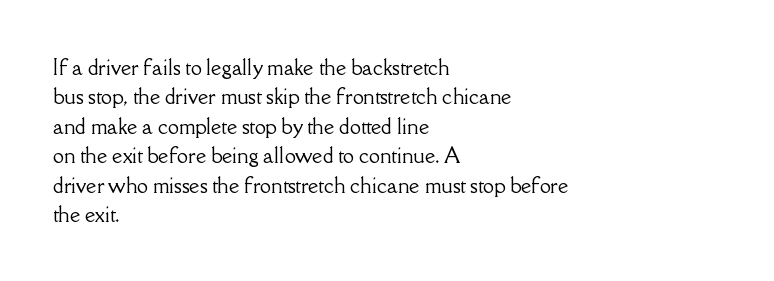
The image shows 20 px text type, upright; set left-aligned, normal line spacing (1.47x), normal letter spacing, not underlined.
